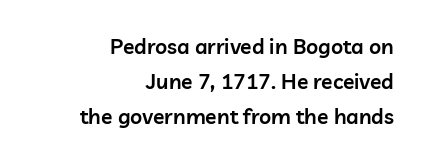
The image shows 21 px text type, upright; set right-aligned, normal line spacing (1.66x), normal letter spacing, not underlined.
